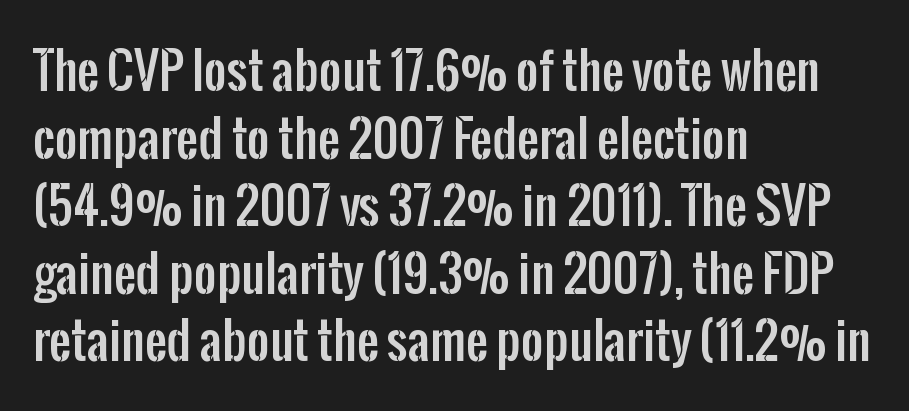
{"serif": "no", "italic": "no", "width": "condensed", "stroke_contrast": "low", "x_height": "medium", "monospaced": "no", "underline": "no", "align": "left", "line_spacing": "normal", "line_spacing_ratio": 1.38, "letter_spacing": "normal", "letter_spacing_em": 0.0, "glyph_px": 49}
